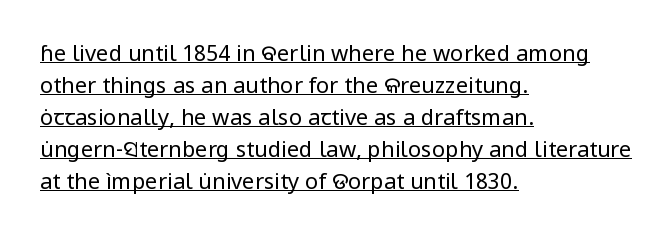
Regarding leading, the lines here are spaced in the standard way. Inter-character spacing is left at the font's built-in metrics. The rendered words wear a rule along their underside. Weight: not bold — regular or lighter.
